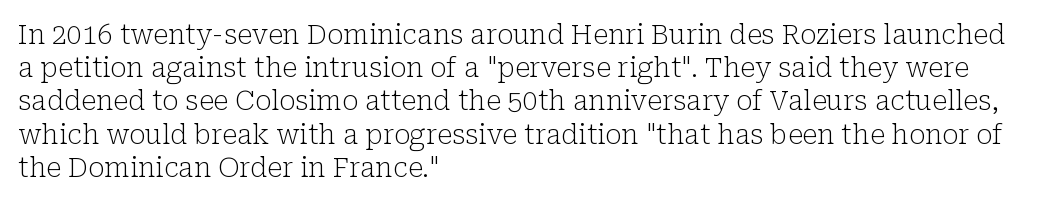
The zone under the glyphs is completely vacant. The passage is arranged the way most books set body copy — flush left. The type sits square on the baseline with zero lean. Weight: in the light-to-regular range. In terms of letterspacing, this is plain default setting.
